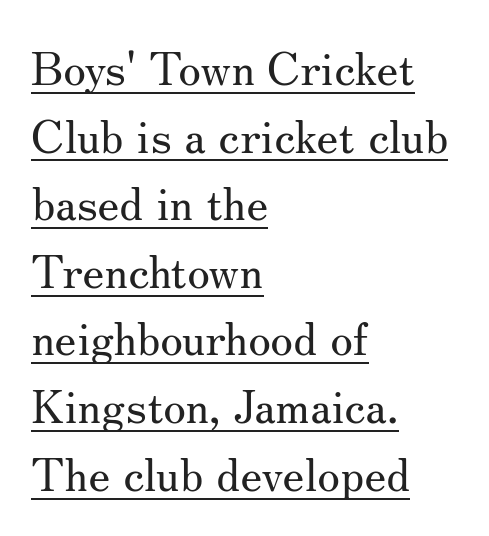
The image shows 46 px regular-weight serif type, upright; set left-aligned, normal line spacing (1.47x), normal letter spacing, underlined; medium stroke contrast and a small x-height.
